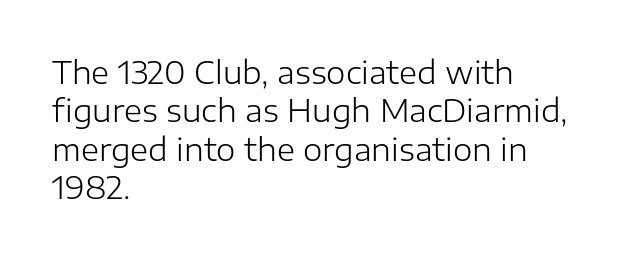
Leftover space on each line is placed entirely after the last word. The letterforms sit at book weight or below. You can tell it's not italic because the verticals are truly vertical. The glyphs are unaccompanied by any horizontal stroke below them. Regarding serifs, this sample does without them.
